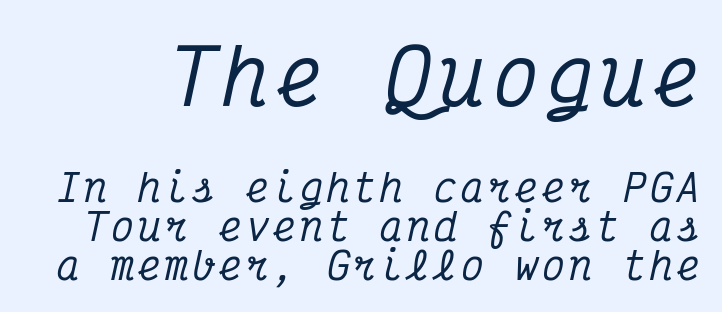
Q: Is the text italic (slanted)? A: Yes, it leans right by about 12 degrees.
Q: Is the typeface a serif or a sans-serif typeface? A: Serif.
Q: Is the text underlined? A: No.
Q: Is the spacing between lines tight, normal or loose? A: Tight.
Q: Which block of text is set in a larger size, the first (top) or the second (bottom)? A: The first (top) one.
Q: Width (condensed, normal, or wide)? A: Condensed.
Q: Stroke contrast? A: Medium.
Q: x-height? A: Medium.
Q: Monospaced? A: Yes.
